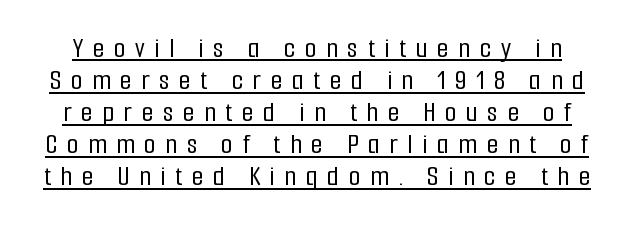
The image shows 30 px condensed sans-serif type, upright; set tight line spacing (1.07x), unusually wide letter spacing (+0.32 em), underlined; low stroke contrast and a medium x-height.
